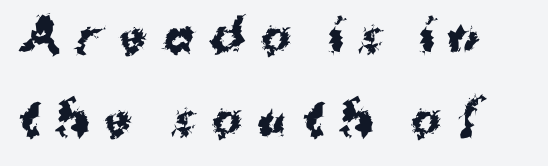
Q: Is the text bold? A: Yes.
Q: Is the text italic (slanted)? A: Yes.
Q: Is the typeface a serif or a sans-serif typeface? A: Sans-serif.
Q: Is the text underlined? A: No.
Q: How is the paragraph aligned? A: Left-aligned.
Q: Is the spacing between letters normal or unusually wide? A: Unusually wide.
Q: Width (condensed, normal, or wide)? A: Normal.
Q: Stroke contrast? A: Medium.
Q: x-height? A: Medium.
Q: Monospaced? A: No.
